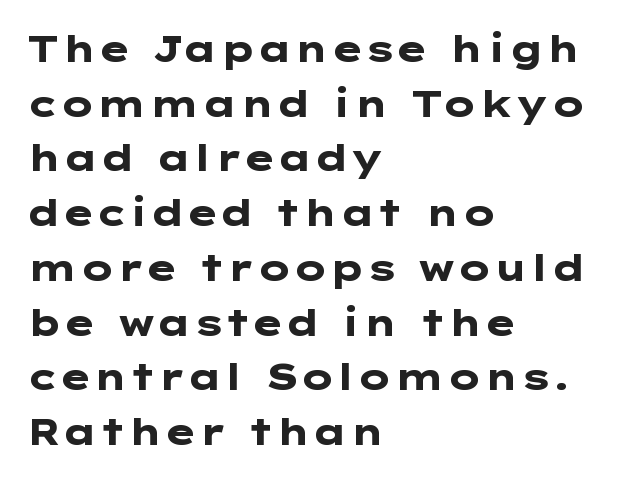
The image shows 36 px heavy, wide sans-serif type, upright; set left-aligned, normal line spacing (1.52x), normal letter spacing, not underlined; low stroke contrast and a medium x-height.
